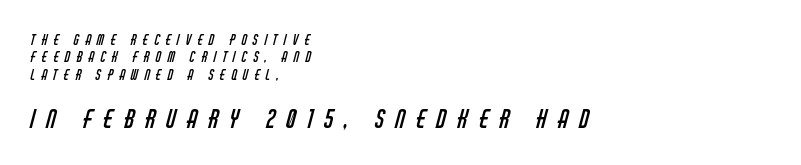
Q: Is the text bold? A: No.
Q: Is the text underlined? A: No.
Q: How is the paragraph aligned? A: Left-aligned.
Q: Is the spacing between letters normal or unusually wide? A: Unusually wide.
Q: Which block of text is set in a larger size, the first (top) or the second (bottom)? A: The second (bottom) one.
